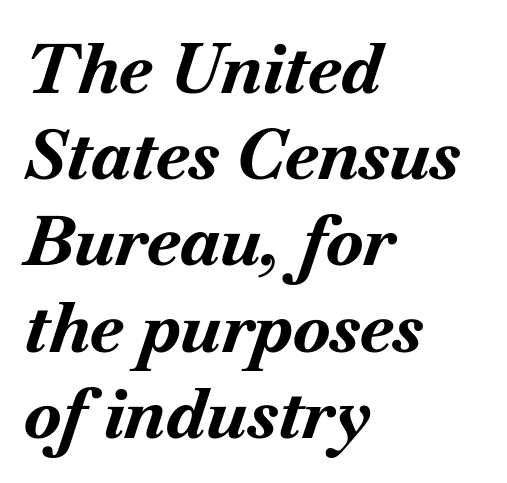
Each glyph is drawn with heavy, bold strokes. The specimen reads as italic at a glance. The passage shown is not underscored anywhere. Inter-character spacing is left at the font's built-in metrics. Vertically, the passage feels balanced, rows spaced as you'd expect. The letters advance in unequal steps, a hallmark of proportional type.
